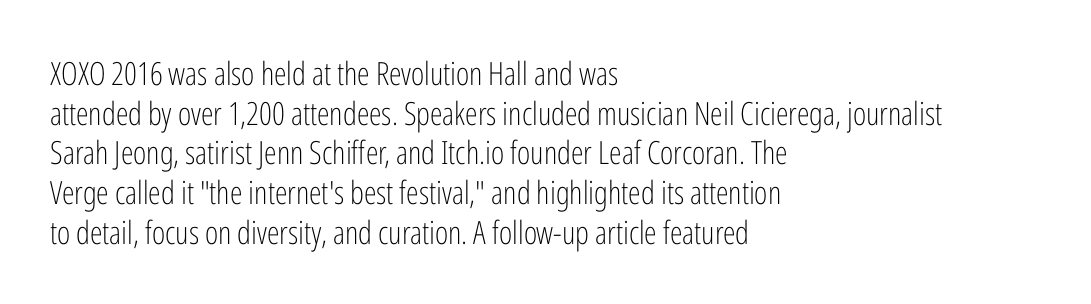
The image shows 32 px light, condensed sans-serif type, upright; set left-aligned, line spacing 1.24x, normal letter spacing, not underlined; low stroke contrast and a medium x-height.
